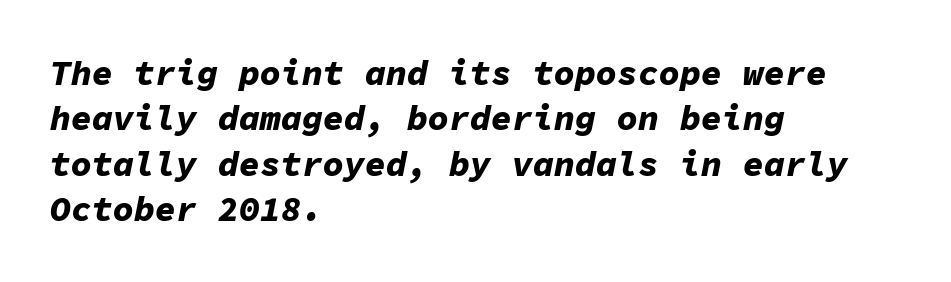
{"italic": "yes", "lean": "right", "slant_degrees": 11, "bold": "yes", "weight": "bold", "width": "normal", "stroke_contrast": "low", "x_height": "medium", "monospaced": "yes", "underline": "no", "align": "left", "line_spacing": "normal", "line_spacing_ratio": 1.3, "letter_spacing": "normal", "letter_spacing_em": 0.0, "glyph_px": 35}
